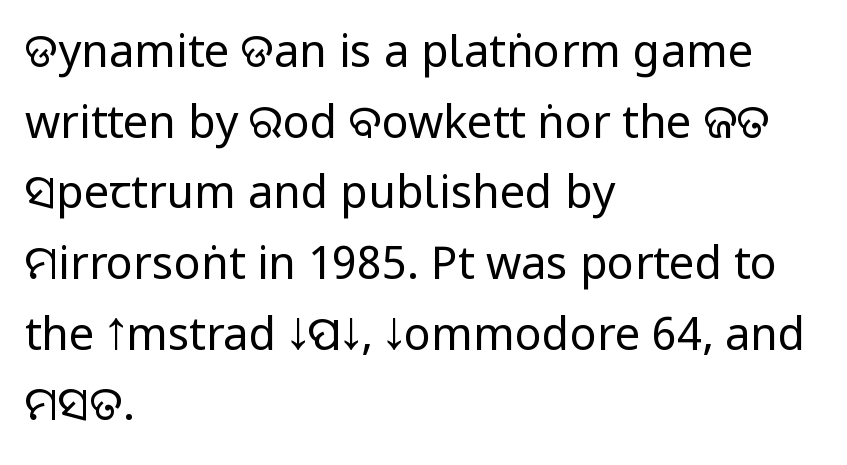
The image shows 45 px regular-weight, condensed sans-serif type, upright; set left-aligned, normal line spacing (1.57x), normal letter spacing, not underlined; low stroke contrast and a large x-height.
